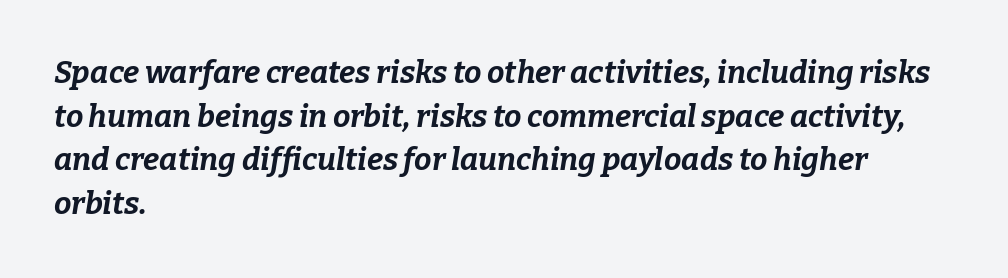
Glyph-to-glyph distance matches everyday printed text. Horizontal alignment here is leftward, the default for most running prose. The space beneath each line is pristine and unruled. Do the characters align in a grid? No, the font is proportional. Evenly set lines give the paragraph a standard silhouette. Chunky letters — that's bold for sure.
